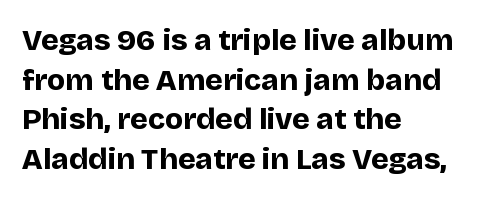
Q: Is the text bold? A: Yes.
Q: Is the text italic (slanted)? A: No, it is upright.
Q: Is the typeface a serif or a sans-serif typeface? A: Sans-serif.
Q: Is the text underlined? A: No.
Q: How is the paragraph aligned? A: Left-aligned.
Q: Is the spacing between letters normal or unusually wide? A: Normal.
Q: Is the spacing between lines tight, normal or loose? A: Normal.
Q: Width (condensed, normal, or wide)? A: Normal.
Q: Stroke contrast? A: Low.
Q: x-height? A: Large.
Q: Monospaced? A: No.
